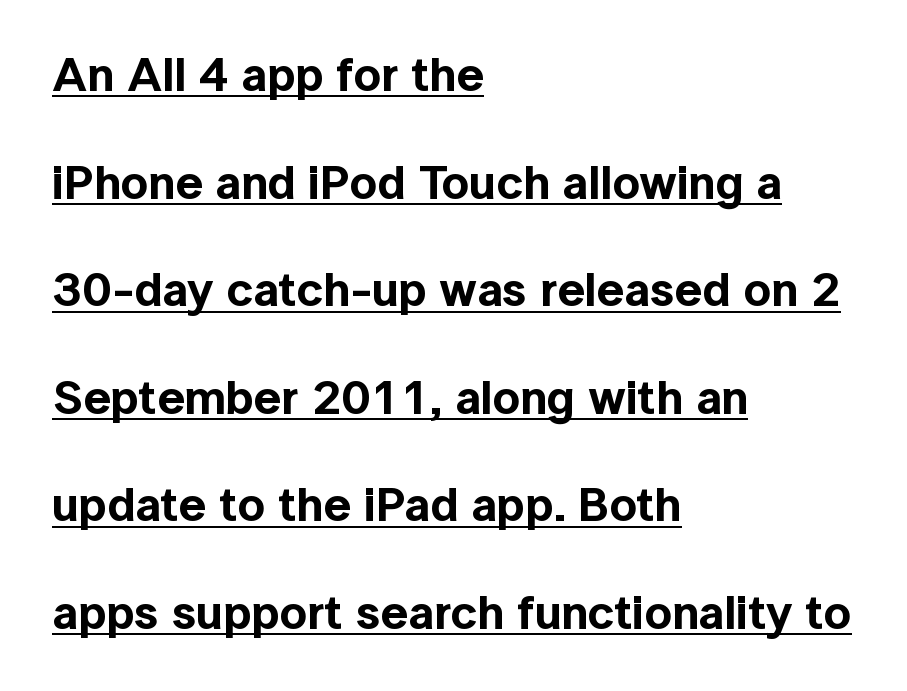
{"serif": "no", "italic": "no", "width": "normal", "x_height": "medium", "monospaced": "no", "underline": "yes", "align": "left", "line_spacing": "loose", "line_spacing_ratio": 2.24, "letter_spacing": "normal", "letter_spacing_em": 0.0, "glyph_px": 48}
